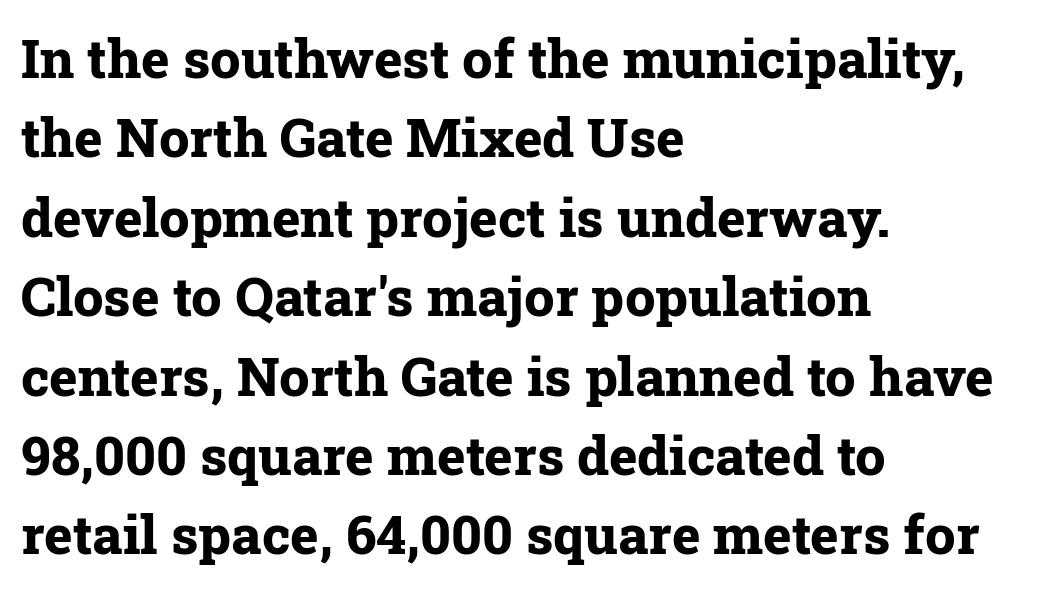
Weight: bold. This block has exactly the height ordinary leading produces. Looks like regular typesetting: each glyph gets only the width it needs. Unlike a clean sans, this face finishes its strokes with serifs.
